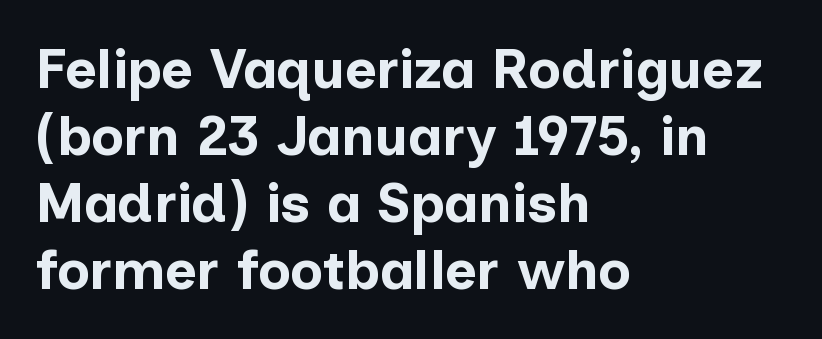
{"serif": "no", "italic": "no", "bold": "yes", "weight": "bold", "width": "normal", "stroke_contrast": "low", "x_height": "medium", "monospaced": "no", "underline": "no", "align": "left", "line_spacing_ratio": 1.22, "letter_spacing": "normal", "letter_spacing_em": 0.0, "glyph_px": 55}
